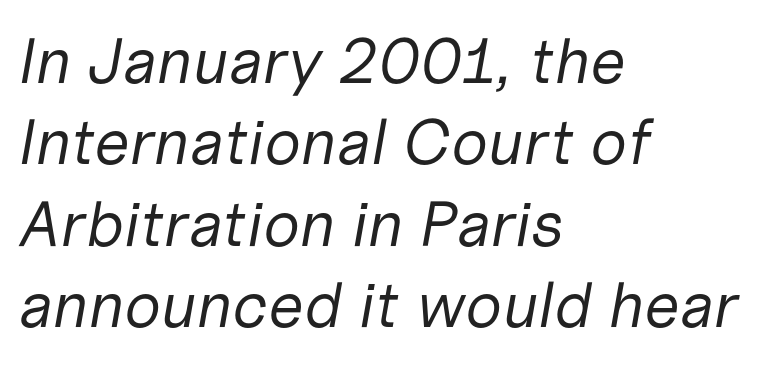
This sample has the flowing, uneven cadence of proportional lettering. Style check: oblique. The gaps between neighbouring characters are ordinary and unremarkable. A clean baseline with only descenders dipping below it.
